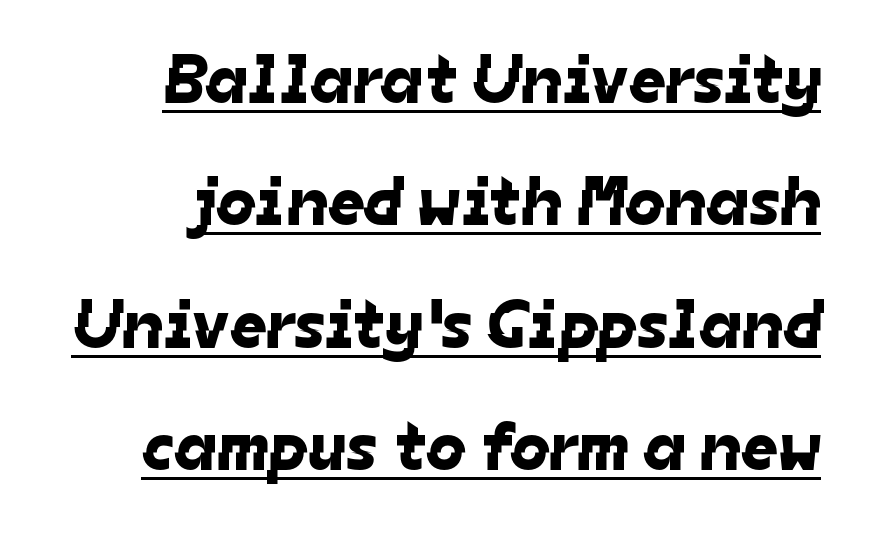
The image shows 70 px sans-serif type; set line spacing 1.75x, normal letter spacing, underlined; low stroke contrast and a medium x-height.
